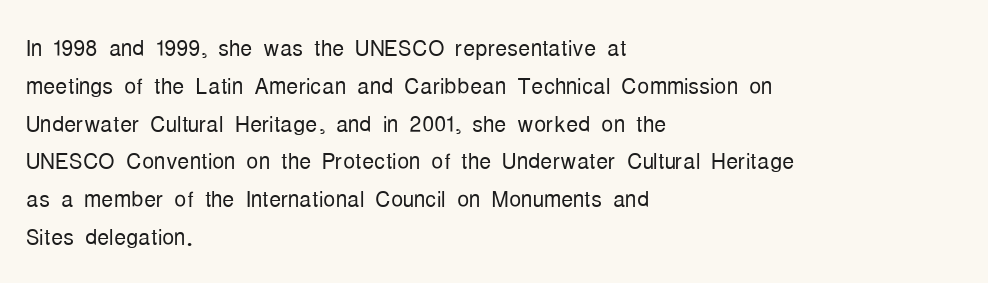
Plain, unruled lines of type. This sample keeps an unexceptional amount of space between lines. These lines are rendered in a variable-pitch font. A roman cut, with each character standing at attention. On a weight scale, this lands at 450 or below.
